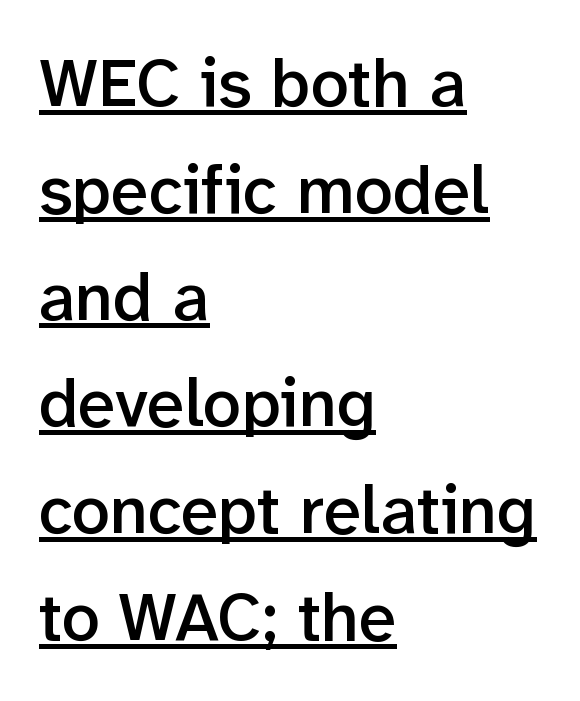
{"serif": "no", "italic": "no", "bold": "semi", "weight": "semibold", "width": "normal", "stroke_contrast": "low", "x_height": "medium", "monospaced": "no", "underline": "yes", "align": "left", "line_spacing": "normal", "line_spacing_ratio": 1.57, "letter_spacing": "normal", "letter_spacing_em": 0.0, "glyph_px": 68}
